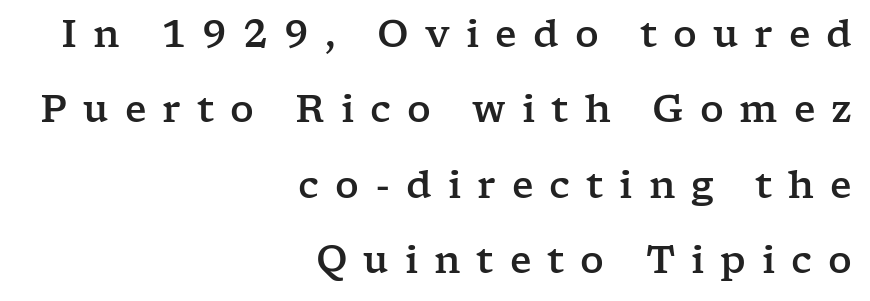
Q: Is the text italic (slanted)? A: No, it is upright.
Q: Is the typeface a serif or a sans-serif typeface? A: Serif.
Q: Is the text underlined? A: No.
Q: How is the paragraph aligned? A: Right-aligned.
Q: Is the spacing between letters normal or unusually wide? A: Unusually wide.
Q: Is the spacing between lines tight, normal or loose? A: Loose.
Q: Width (condensed, normal, or wide)? A: Wide.
Q: Stroke contrast? A: Low.
Q: x-height? A: Medium.
Q: Monospaced? A: No.
